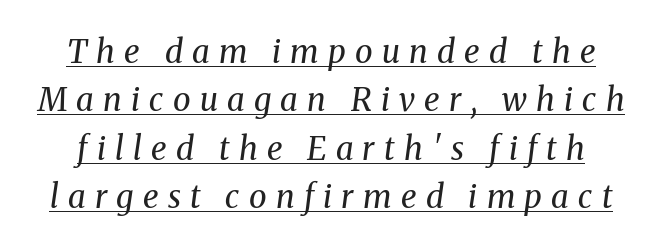
Caption: lettering with a line underneath. Regular leading. Yep, those are serifs on the letters. Is this a fixed-width face? No — the glyphs have proportional, varying widths. Would a proofreader flag this as italicized? Yes.
